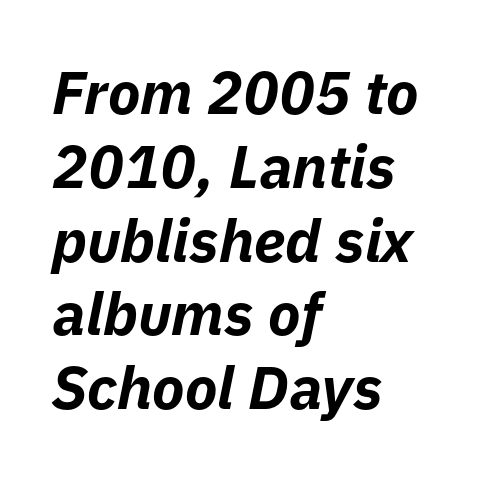
The paragraph shown leans on its left margin. The passage shown leans; its letterforms are oblique. Caption: bold face, heavy strokes. Is this a fixed-width face? No — the glyphs have proportional, varying widths. Spacing between characters is what you'd get straight out of the box. Anything drawn beneath the words? Only blank space.
